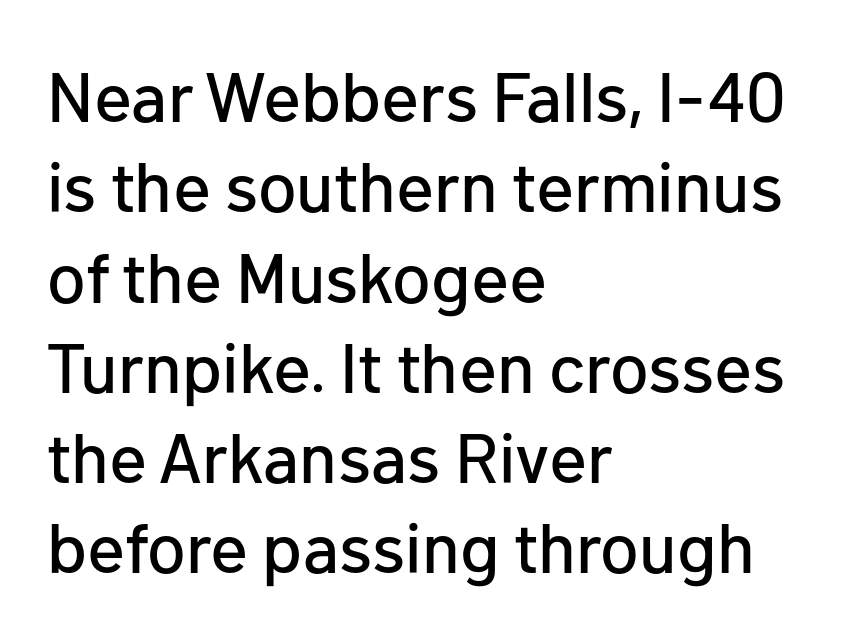
{"serif": "no", "italic": "no", "width": "normal", "stroke_contrast": "low", "x_height": "medium", "monospaced": "no", "underline": "no", "align": "left", "line_spacing": "normal", "line_spacing_ratio": 1.29, "letter_spacing": "normal", "letter_spacing_em": 0.0, "glyph_px": 70}
